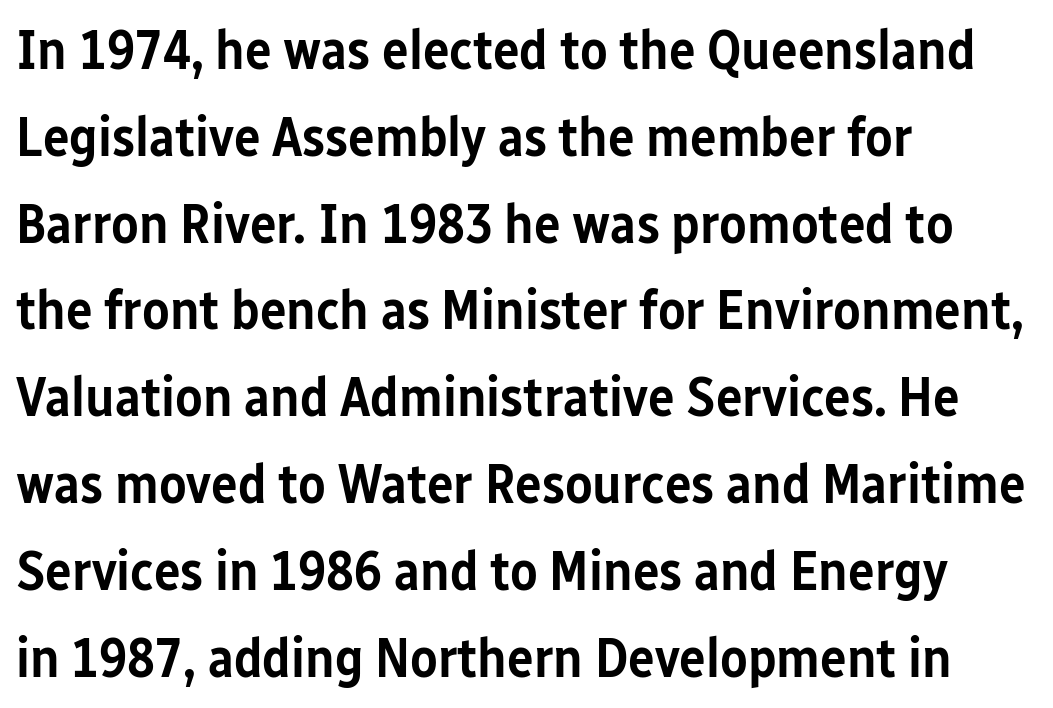
Descenders are the only things crossing below the line. Vertical strokes here are truly vertical. Every row of glyphs begins at an identical x-position on the left. The rows are spaced the way most documents space them. The passage shown is typeset with a sans-serif family.
